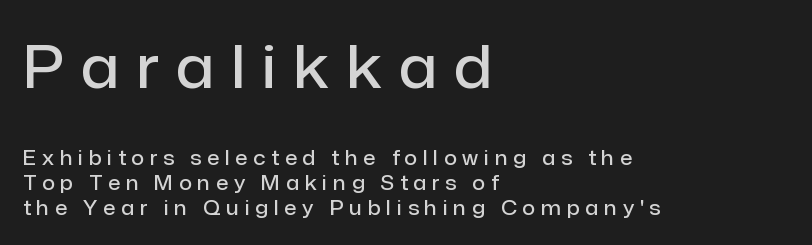
{"serif": "no", "italic": "no", "bold": "semi", "weight": "semibold", "width": "normal", "stroke_contrast": "low", "x_height": "medium", "monospaced": "no", "underline": "no", "align": "left", "line_spacing_ratio": 1.24, "letter_spacing": "wide", "letter_spacing_em": 0.29, "larger_block": "first", "size_ratio": 2.95, "glyph_px": 59}
